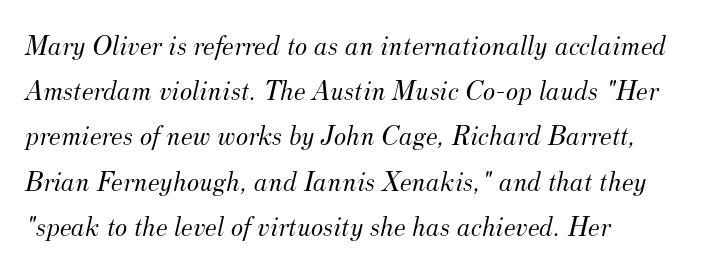
The letters advance in unequal steps, a hallmark of proportional type. Examine the stroke ends and you'll spot serifs. The letterforms sit at book weight or below. Tracking here is standard; glyphs follow each other at the usual distance.
